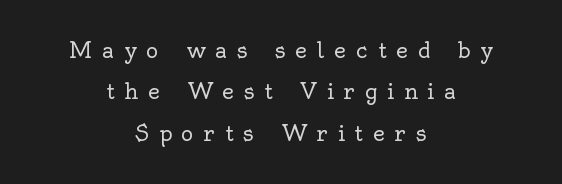
Q: Is the text bold? A: No.
Q: Is the text italic (slanted)? A: No, it is upright.
Q: Is the text underlined? A: No.
Q: How is the paragraph aligned? A: Centered.
Q: Is the spacing between letters normal or unusually wide? A: Unusually wide.
Q: Is the spacing between lines tight, normal or loose? A: Loose.
